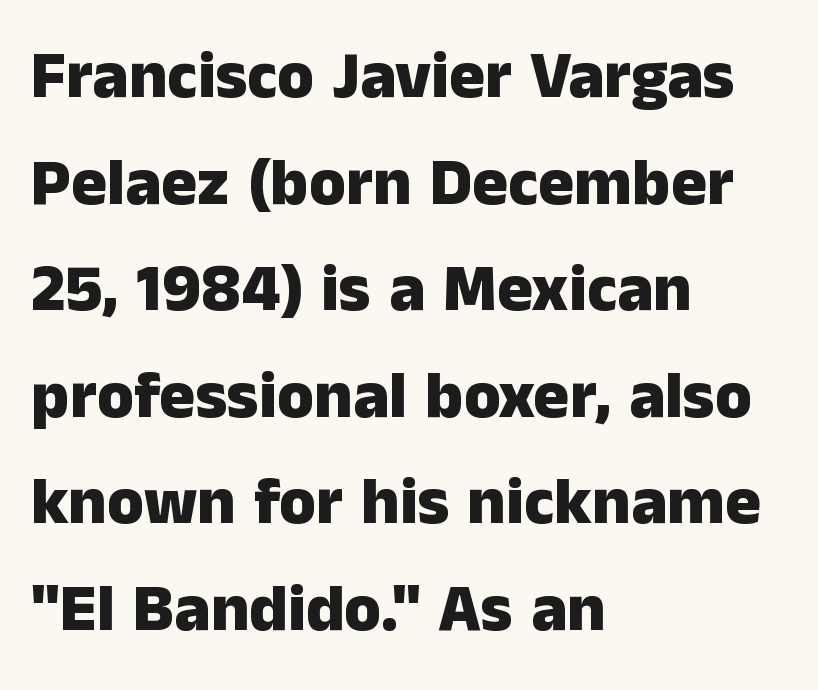
{"serif": "no", "italic": "no", "bold": "yes", "weight": "heavy", "width": "normal", "stroke_contrast": "low", "x_height": "medium", "monospaced": "no", "underline": "no", "align": "left", "line_spacing": "normal", "line_spacing_ratio": 1.59, "letter_spacing": "normal", "letter_spacing_em": 0.0, "glyph_px": 67}
